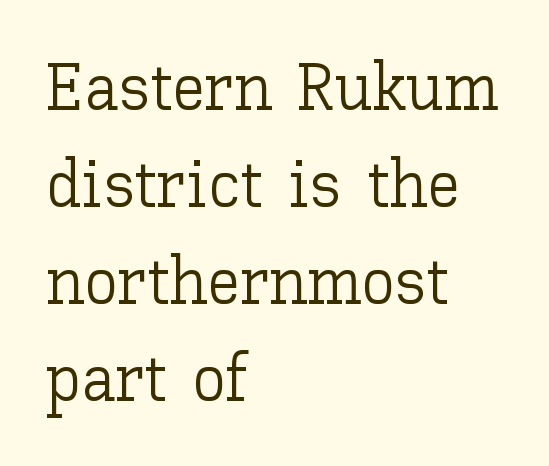
The image shows 67 px light type, upright; set left-aligned, normal line spacing (1.45x), normal letter spacing, not underlined; low stroke contrast and a medium x-height.
